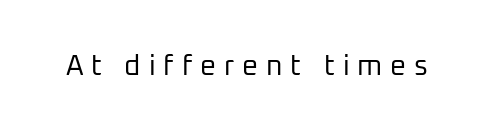
Q: Is the text bold? A: No.
Q: Is the text italic (slanted)? A: No, it is upright.
Q: Is the typeface a serif or a sans-serif typeface? A: Sans-serif.
Q: Is the text underlined? A: No.
Q: Is the spacing between letters normal or unusually wide? A: Unusually wide.
Q: Width (condensed, normal, or wide)? A: Normal.
Q: Stroke contrast? A: Low.
Q: x-height? A: Medium.
Q: Monospaced? A: No.
